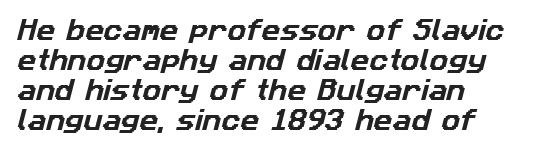
The image shows 23 px text type; set left-aligned, normal line spacing (1.31x), normal letter spacing, not underlined.
